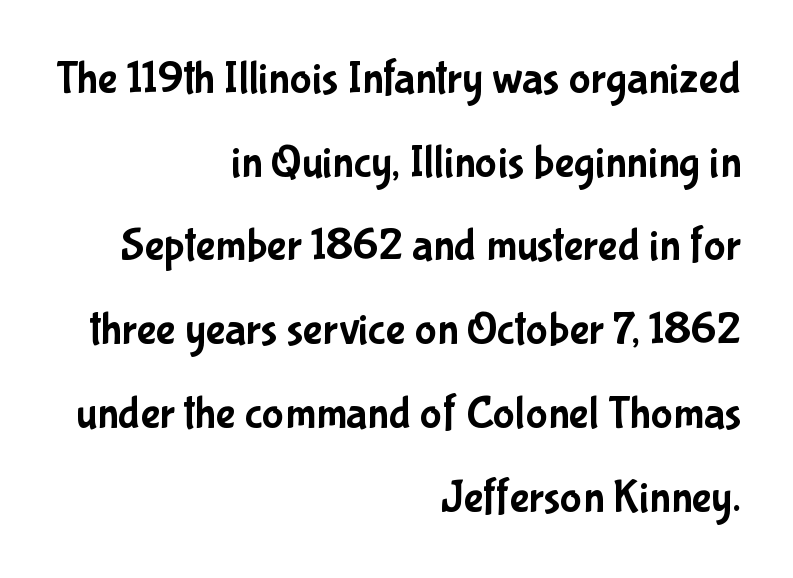
The image shows 46 px condensed sans-serif type, upright; set right-aligned, line spacing 1.82x, normal letter spacing, not underlined; low stroke contrast and a medium x-height.
